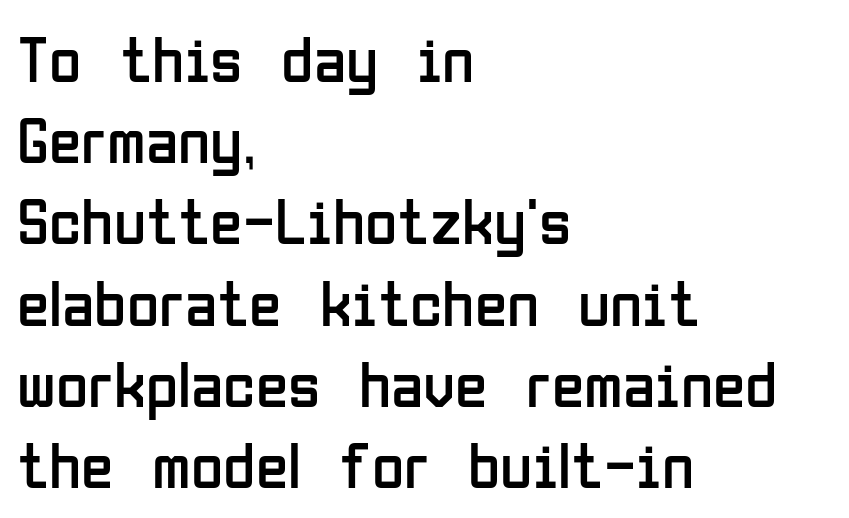
The type family on display is of the sans-serif kind. Every stem runs plumb, perpendicular to the baseline. Where is the straight margin? On the left. Proportional: the letters do not fall into vertical columns.
